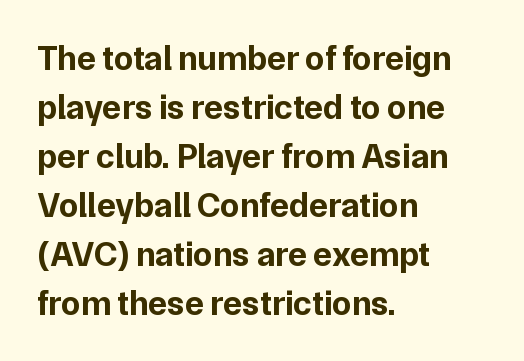
Any mark beneath the type? The region is blank. You can tell from the bare stems that sans-serif type was used. Interline gaps are of average width in this sample. Nope, not italic — everything's standing straight. The setting favours the left margin, as ordinary paragraphs usually do.
